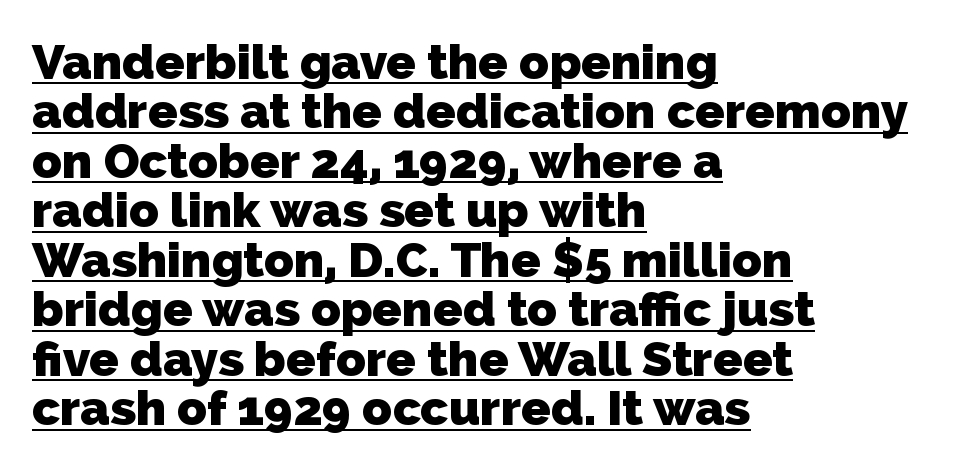
Looks like someone drew a line under every word here. If you drew a ruler down the left edge, every line would touch it. The face used here is proportionally spaced, like ordinary book or web type. Is the type bold? Yes — the strokes are clearly thick and heavy. Is this a sans? Yes — the strokes have no serifs.
